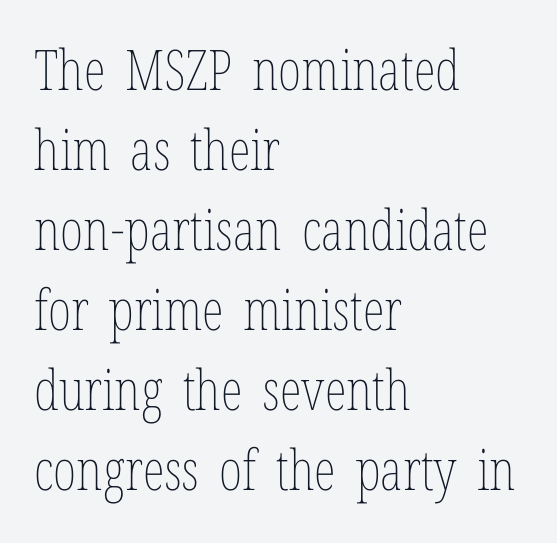
{"italic": "no", "bold": "no", "weight": "thin", "width": "condensed", "stroke_contrast": "low", "x_height": "medium", "monospaced": "no", "underline": "no", "align": "left", "line_spacing": "normal", "line_spacing_ratio": 1.43, "letter_spacing": "normal", "letter_spacing_em": 0.0, "glyph_px": 56}
